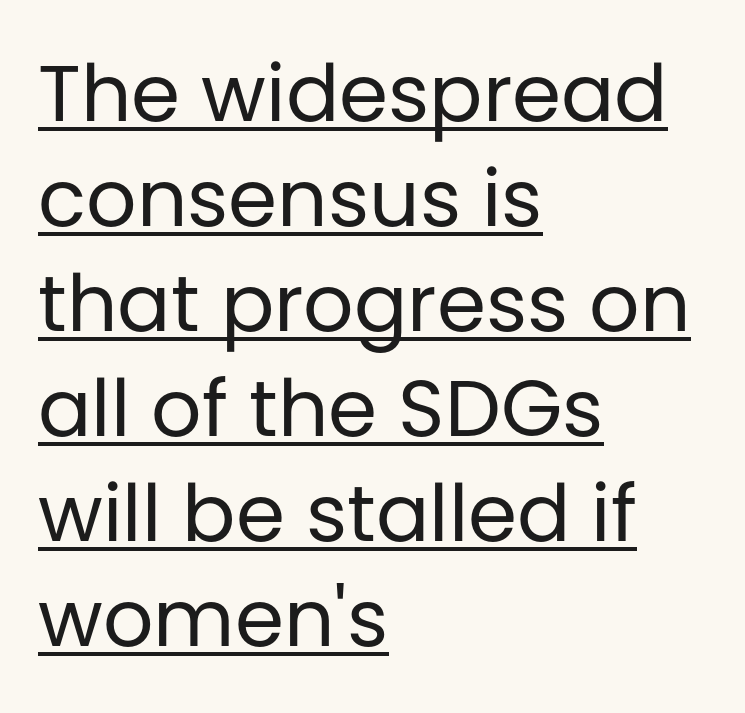
The letters carry no serifs — their stems end cleanly without finishing strokes. The typesetter chose a ragged-right arrangement here. Note the varied advance widths — an 'i' is clearly narrower than an 'm'. Unlike italic type, these characters show no tilt at all.
